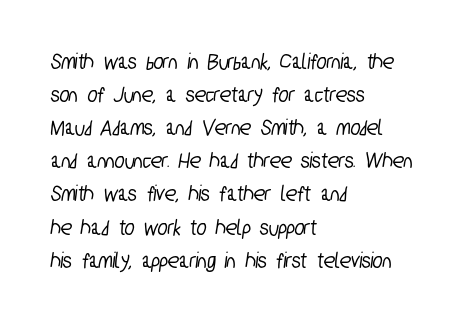
{"underline": "no", "align": "left", "line_spacing": "normal", "line_spacing_ratio": 1.44, "letter_spacing": "normal", "letter_spacing_em": 0.0, "glyph_px": 23}
